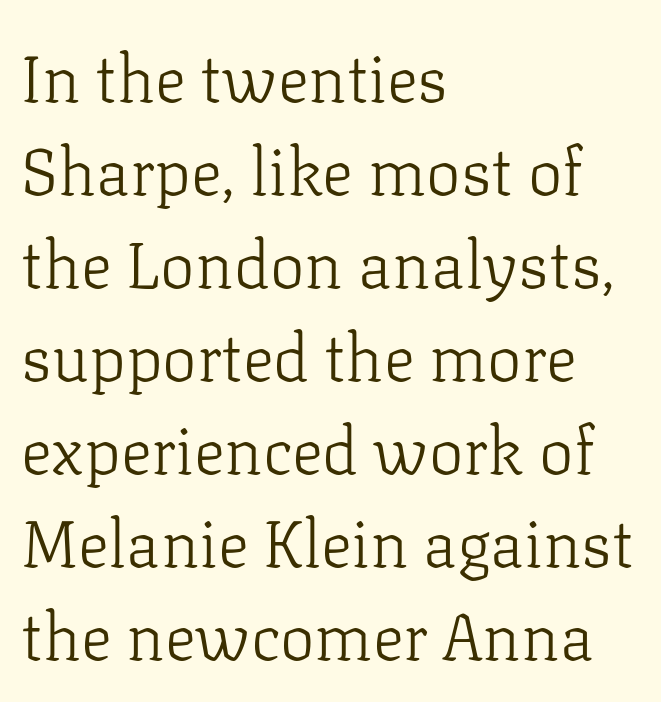
{"serif": "yes", "italic": "no", "bold": "no", "weight": "light", "width": "normal", "stroke_contrast": "low", "x_height": "medium", "monospaced": "no", "underline": "no", "align": "left", "line_spacing": "normal", "line_spacing_ratio": 1.43, "letter_spacing": "normal", "letter_spacing_em": 0.0, "glyph_px": 65}
